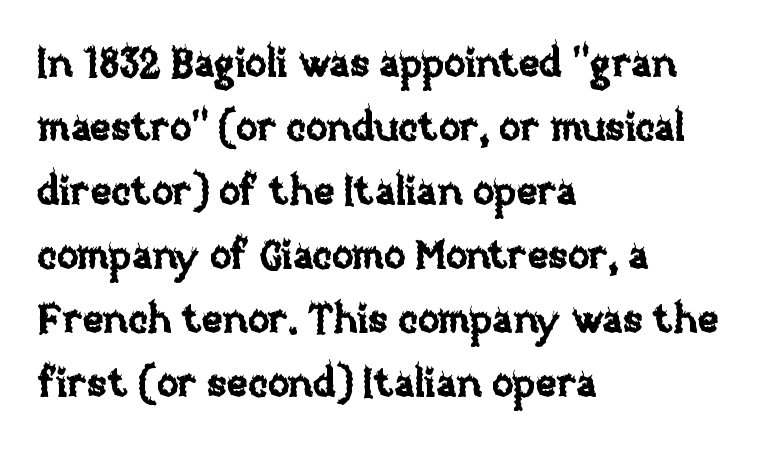
{"italic": "no", "width": "normal", "stroke_contrast": "low", "x_height": "large", "monospaced": "no", "underline": "no", "align": "left", "line_spacing": "normal", "line_spacing_ratio": 1.6, "letter_spacing": "normal", "letter_spacing_em": 0.0, "glyph_px": 40}
